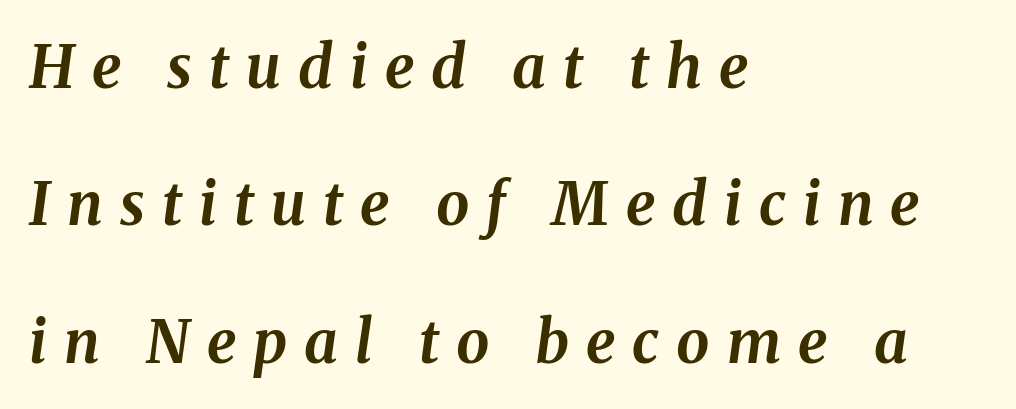
Q: Is the text bold? A: Yes.
Q: Is the text italic (slanted)? A: Yes, it leans right by about 8 degrees.
Q: Is the text underlined? A: No.
Q: How is the paragraph aligned? A: Left-aligned.
Q: Is the spacing between letters normal or unusually wide? A: Unusually wide.
Q: Is the spacing between lines tight, normal or loose? A: Loose.
Q: Width (condensed, normal, or wide)? A: Normal.
Q: Stroke contrast? A: Medium.
Q: x-height? A: Medium.
Q: Monospaced? A: No.
